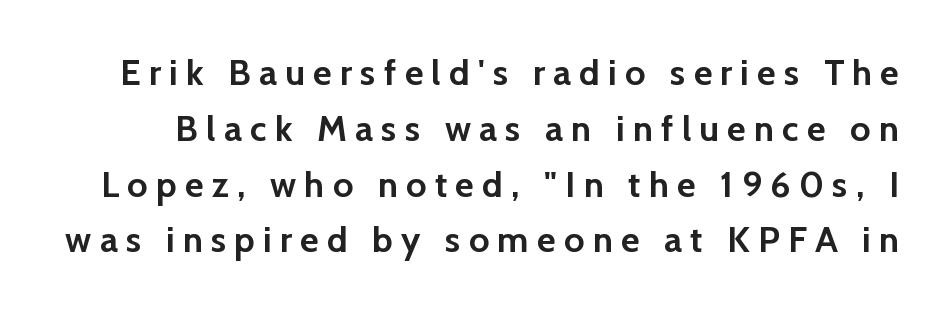
{"serif": "no", "italic": "no", "bold": "yes", "weight": "semibold", "width": "normal", "stroke_contrast": "low", "x_height": "medium", "monospaced": "no", "underline": "no", "line_spacing": "normal", "line_spacing_ratio": 1.55, "letter_spacing": "wide", "letter_spacing_em": 0.23, "glyph_px": 36}
